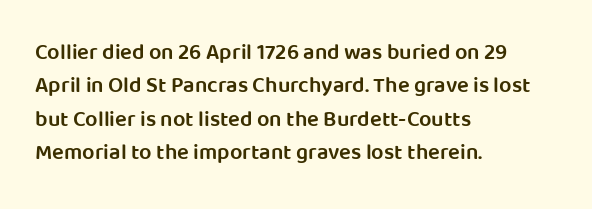
Rows of type keep a routine distance in the vertical direction. Default kerning and tracking; the words read as compact shapes. The font's upright variant was chosen for this text. As a designer I'd log this as weight 600, semibold. The string is rendered with underlining switched off.
